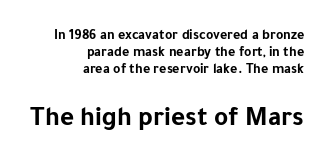
Is the lower block the larger one? Yes — the lower block carries the bigger type. Does extra space separate the letters? No, they use regular spacing. The zone under the glyphs is completely vacant. The specimen reads as upright at a glance. Chunky letters — that's bold for sure. The ragged edge is on the left, which tells us the setting is flush right.
